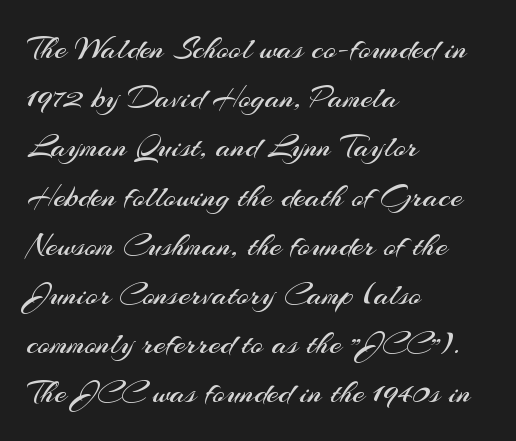
Q: Is the text bold? A: No.
Q: Is the text italic (slanted)? A: Yes.
Q: Is the typeface a serif or a sans-serif typeface? A: Sans-serif.
Q: Is the text underlined? A: No.
Q: How is the paragraph aligned? A: Left-aligned.
Q: Is the spacing between letters normal or unusually wide? A: Normal.
Q: Is the spacing between lines tight, normal or loose? A: Normal.
Q: Width (condensed, normal, or wide)? A: Normal.
Q: Stroke contrast? A: Medium.
Q: x-height? A: Small.
Q: Monospaced? A: No.
